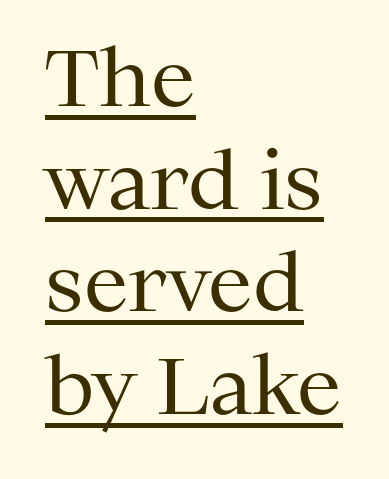
Q: Is the text bold? A: No.
Q: Is the text italic (slanted)? A: No, it is upright.
Q: Is the typeface a serif or a sans-serif typeface? A: Serif.
Q: Is the text underlined? A: Yes.
Q: How is the paragraph aligned? A: Left-aligned.
Q: Is the spacing between letters normal or unusually wide? A: Normal.
Q: Is the spacing between lines tight, normal or loose? A: Normal.
Q: Width (condensed, normal, or wide)? A: Normal.
Q: Stroke contrast? A: Medium.
Q: x-height? A: Medium.
Q: Monospaced? A: No.
